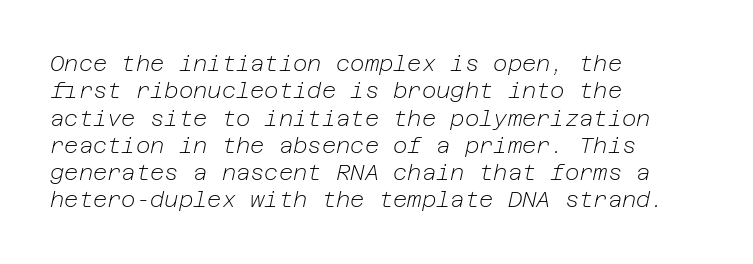
Q: Is the text bold? A: No.
Q: Is the text italic (slanted)? A: Yes, it leans right by about 12 degrees.
Q: Is the text underlined? A: No.
Q: How is the paragraph aligned? A: Left-aligned.
Q: Is the spacing between letters normal or unusually wide? A: Normal.
